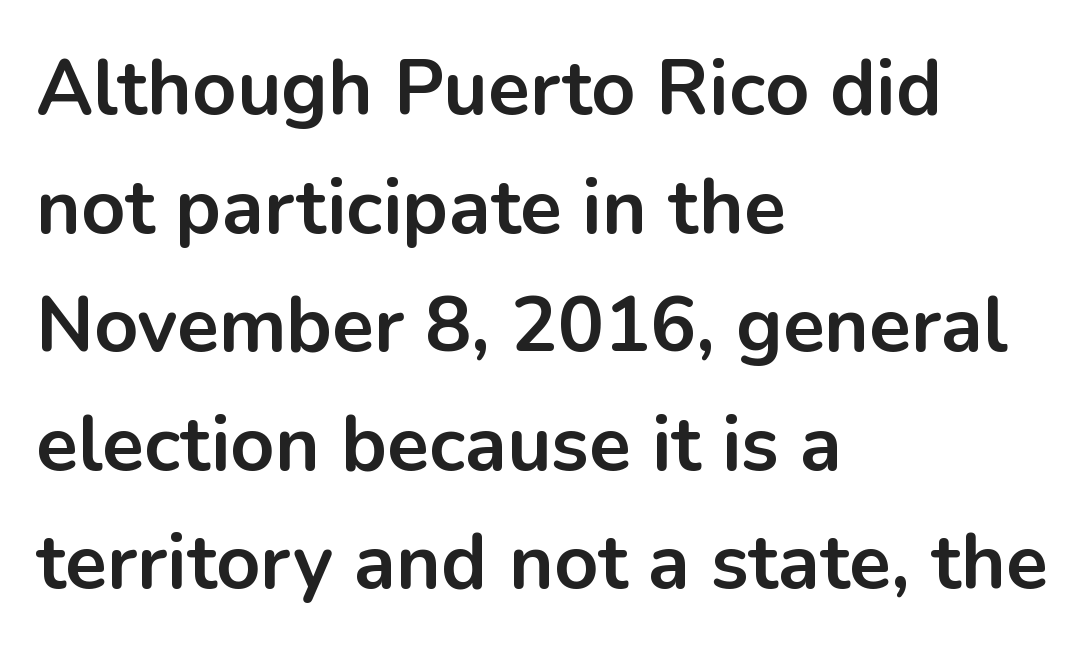
{"serif": "no", "italic": "no", "bold": "yes", "weight": "bold", "width": "normal", "stroke_contrast": "low", "x_height": "medium", "monospaced": "no", "underline": "no", "align": "left", "line_spacing": "normal", "line_spacing_ratio": 1.54, "letter_spacing": "normal", "letter_spacing_em": 0.0, "glyph_px": 77}
